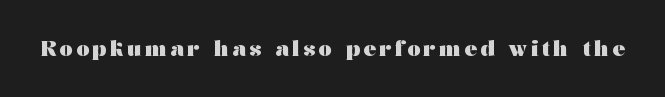
The image shows 21 px bold type, upright; set not underlined.
